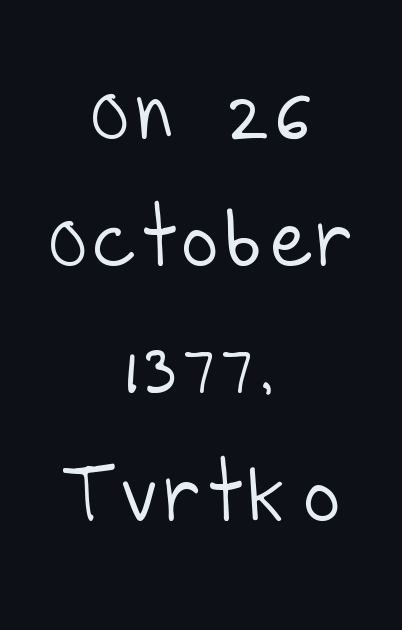
{"serif": "no", "bold": "no", "weight": "light", "width": "normal", "stroke_contrast": "low", "x_height": "large", "monospaced": "no", "underline": "no", "align": "center", "line_spacing": "normal", "line_spacing_ratio": 1.61, "glyph_px": 79}
